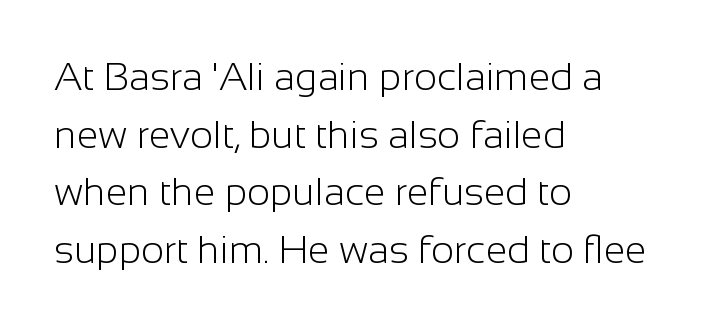
Q: Is the text bold? A: No.
Q: Is the text italic (slanted)? A: No, it is upright.
Q: Is the typeface a serif or a sans-serif typeface? A: Sans-serif.
Q: Is the text underlined? A: No.
Q: How is the paragraph aligned? A: Left-aligned.
Q: Is the spacing between letters normal or unusually wide? A: Normal.
Q: Is the spacing between lines tight, normal or loose? A: Normal.
Q: Width (condensed, normal, or wide)? A: Normal.
Q: Stroke contrast? A: Low.
Q: x-height? A: Medium.
Q: Monospaced? A: No.
